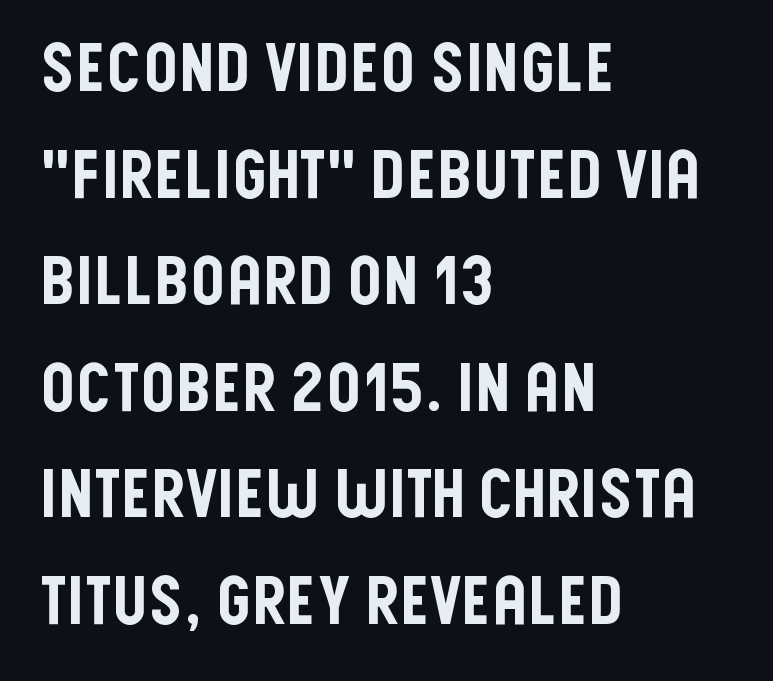
The image shows 67 px condensed sans-serif type, upright; set left-aligned, normal line spacing (1.59x), normal letter spacing, not underlined; low stroke contrast and a large x-height.
